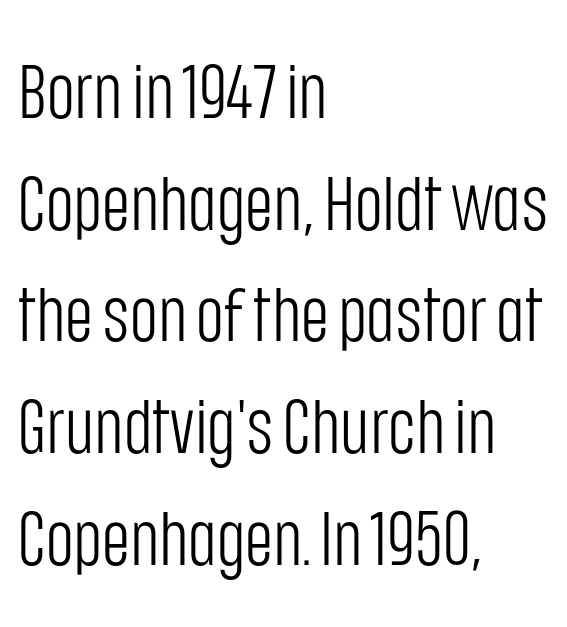
Q: Is the text bold? A: No.
Q: Is the text italic (slanted)? A: No, it is upright.
Q: Is the typeface a serif or a sans-serif typeface? A: Sans-serif.
Q: Is the text underlined? A: No.
Q: How is the paragraph aligned? A: Left-aligned.
Q: Is the spacing between letters normal or unusually wide? A: Normal.
Q: Is the spacing between lines tight, normal or loose? A: Normal.
Q: Width (condensed, normal, or wide)? A: Condensed.
Q: Stroke contrast? A: Low.
Q: x-height? A: Large.
Q: Monospaced? A: No.
